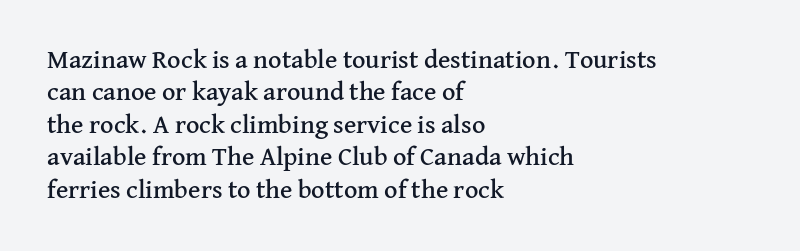
Q: Is the text italic (slanted)? A: No, it is upright.
Q: Is the text underlined? A: No.
Q: How is the paragraph aligned? A: Left-aligned.
Q: Is the spacing between letters normal or unusually wide? A: Normal.
Q: Is the spacing between lines tight, normal or loose? A: Normal.
